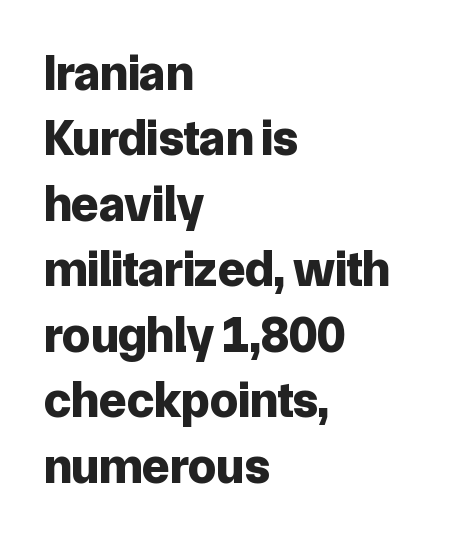
Casual observation: everything's shoved over to the left. These lines keep a tight, regular rhythm from letter to letter. Is this a fixed-width face? No — the glyphs have proportional, varying widths. Letterform terminals end flat and unadorned throughout the passage.
